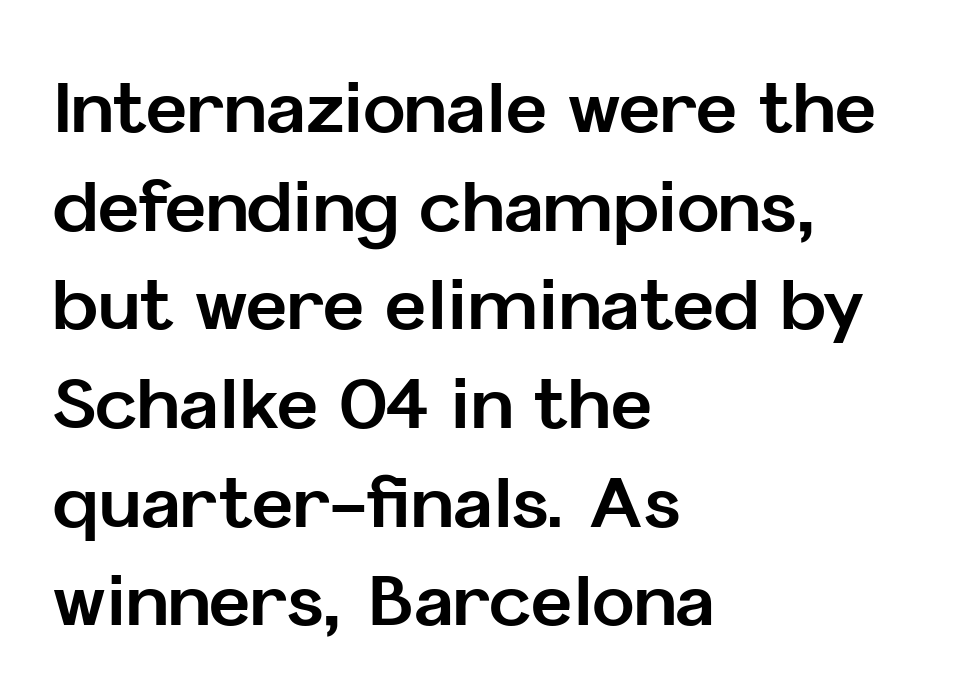
{"serif": "no", "italic": "no", "bold": "yes", "weight": "bold", "width": "normal", "stroke_contrast": "low", "x_height": "medium", "monospaced": "no", "underline": "no", "align": "left", "line_spacing": "normal", "line_spacing_ratio": 1.39, "letter_spacing": "normal", "letter_spacing_em": 0.0, "glyph_px": 71}
